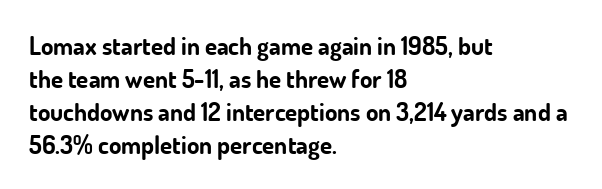
Q: Is the text bold? A: Yes.
Q: Is the text italic (slanted)? A: No, it is upright.
Q: Is the text underlined? A: No.
Q: How is the paragraph aligned? A: Left-aligned.
Q: Is the spacing between letters normal or unusually wide? A: Normal.
Q: Is the spacing between lines tight, normal or loose? A: Normal.
